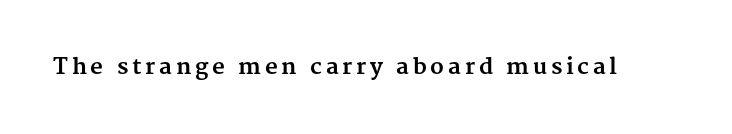
The image shows 22 px bold type, upright; set not underlined.
